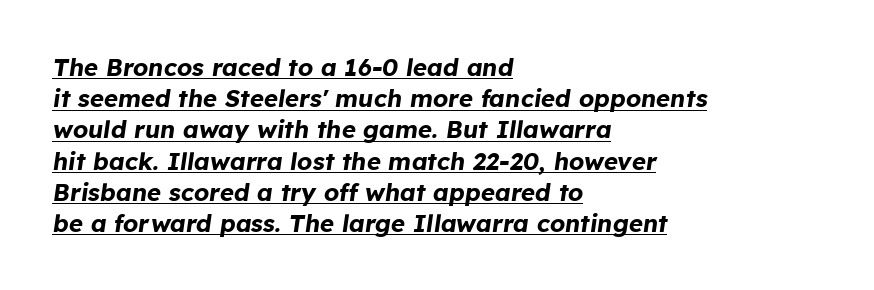
{"italic": "yes", "lean": "right", "slant_degrees": 8, "bold": "yes", "underline": "yes", "align": "left", "line_spacing": "normal", "line_spacing_ratio": 1.3, "letter_spacing": "normal", "letter_spacing_em": 0.0, "glyph_px": 24}
